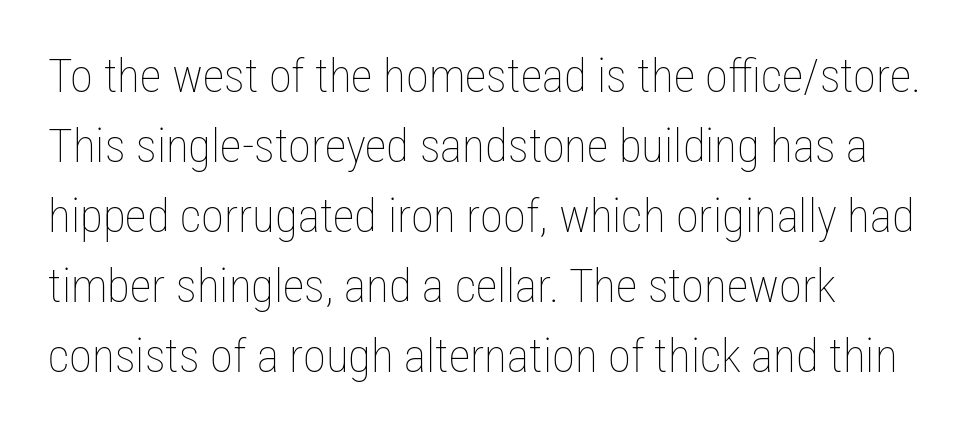
Q: Is the text bold? A: No.
Q: Is the text italic (slanted)? A: No, it is upright.
Q: Is the text underlined? A: No.
Q: Is the spacing between letters normal or unusually wide? A: Normal.
Q: Is the spacing between lines tight, normal or loose? A: Normal.
Q: Width (condensed, normal, or wide)? A: Condensed.
Q: Stroke contrast? A: Low.
Q: x-height? A: Medium.
Q: Monospaced? A: No.
